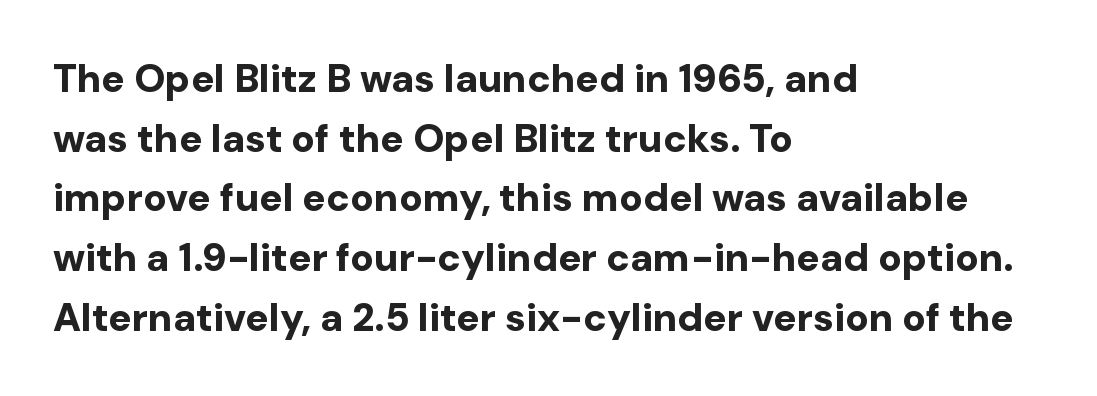
Q: Is the text bold? A: Yes.
Q: Is the text italic (slanted)? A: No, it is upright.
Q: Is the typeface a serif or a sans-serif typeface? A: Sans-serif.
Q: Is the text underlined? A: No.
Q: How is the paragraph aligned? A: Left-aligned.
Q: Is the spacing between letters normal or unusually wide? A: Normal.
Q: Is the spacing between lines tight, normal or loose? A: Normal.
Q: Width (condensed, normal, or wide)? A: Normal.
Q: Stroke contrast? A: Low.
Q: x-height? A: Medium.
Q: Monospaced? A: No.
